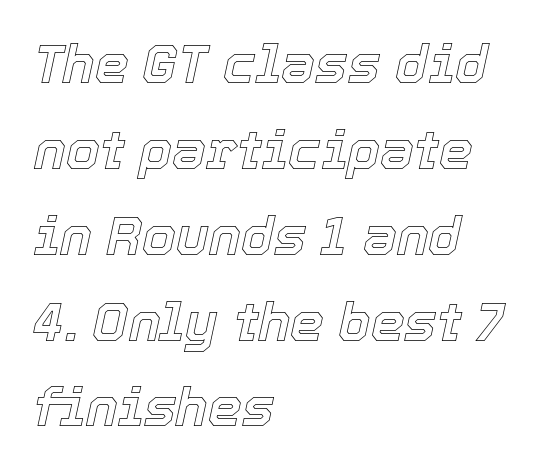
{"italic": "yes", "lean": "right", "slant_degrees": 12, "width": "normal", "x_height": "medium", "monospaced": "no", "underline": "no", "align": "left", "line_spacing": "normal", "line_spacing_ratio": 1.59, "letter_spacing": "normal", "letter_spacing_em": 0.0, "glyph_px": 54}
